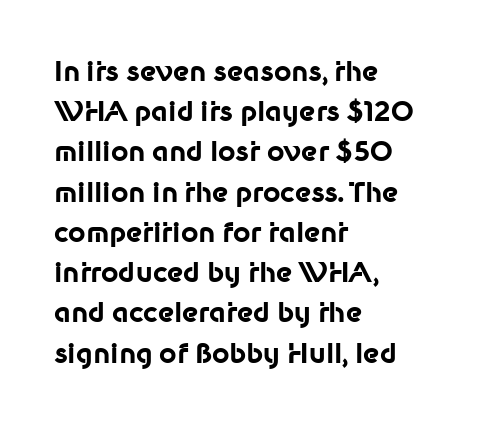
{"italic": "no", "bold": "yes", "underline": "no", "align": "left", "line_spacing": "normal", "line_spacing_ratio": 1.49, "letter_spacing": "normal", "letter_spacing_em": 0.0, "glyph_px": 27}
